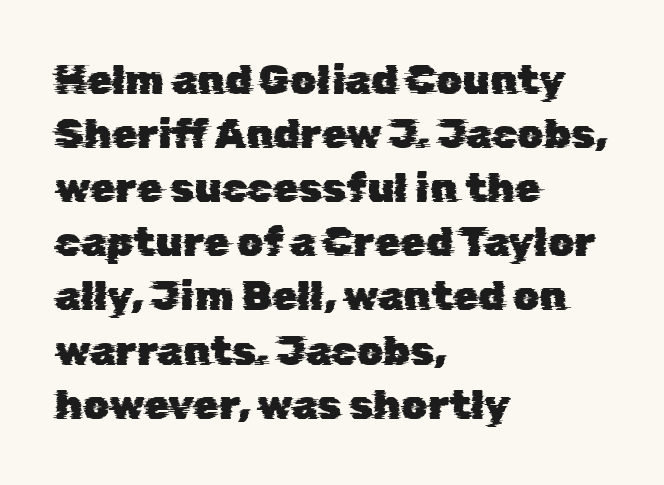
The leading is moderate, giving the passage an even texture. Anything drawn beneath the words? Only blank space. Does the type have serifs? No, each stem ends abruptly. This sample has the flowing, uneven cadence of proportional lettering. Caption: multi-line text, flush left, ragged right. The type is set solid horizontally, with unmodified tracking.
